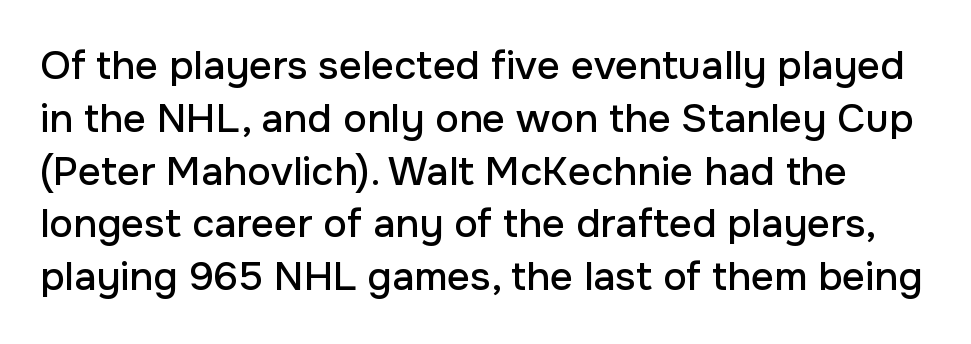
Students, observe: this is what conventionally led text looks like. The rendering uses natural spacing where letterforms have individual widths. The lettering holds an erect, upright posture throughout. Words float on clear page, feet unadorned. Students, note that the glyphs here touch the page at normal intervals.
